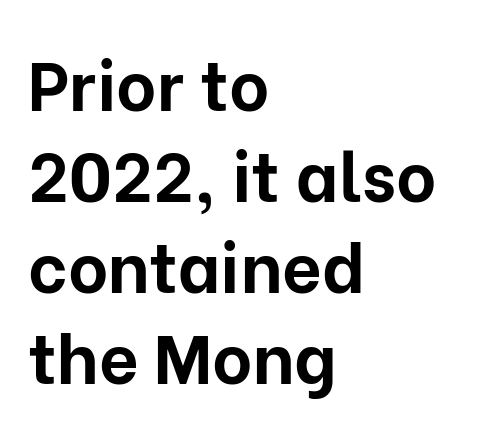
The image shows 69 px bold sans-serif type, upright; set left-aligned, normal line spacing (1.32x), normal letter spacing, not underlined; low stroke contrast and a medium x-height.
